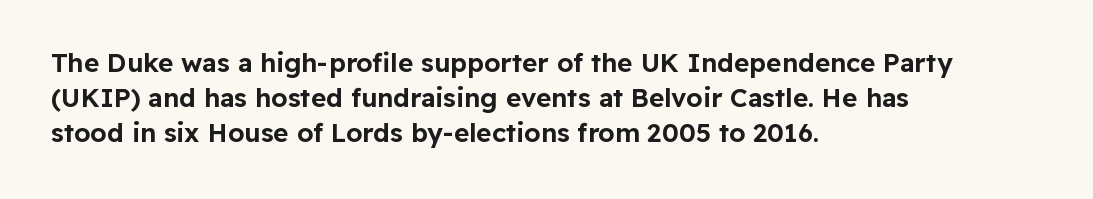
The image shows 26 px text type, upright; set left-aligned, normal line spacing (1.34x), normal letter spacing, not underlined.
